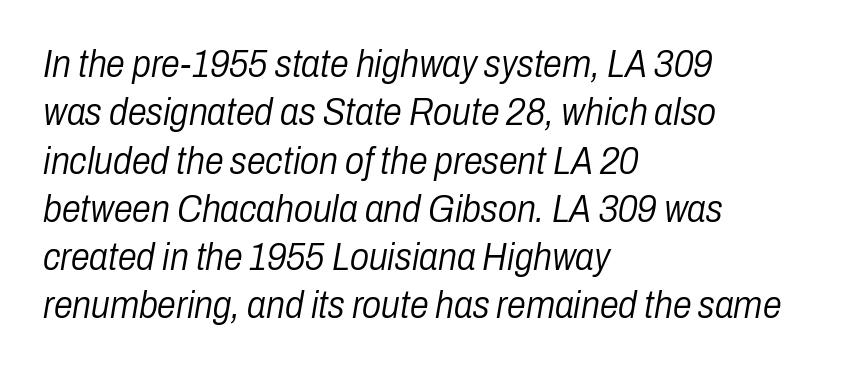
Character widths vary here, with narrow letters taking less room than wide ones. In terms of leading, this rendering sits right in the middle. Compared with ordinary roman type, these characters are visibly tilted. Characters follow at the spacing the type designer built in. The passage shown is not underscored anywhere.
